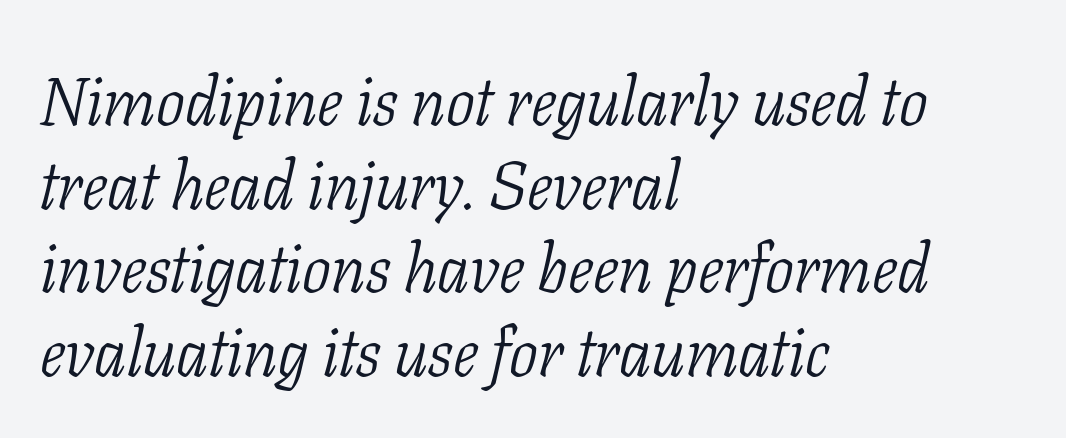
{"serif": "yes", "italic": "yes", "lean": "right", "slant_degrees": 11, "bold": "no", "weight": "light", "width": "condensed", "stroke_contrast": "low", "x_height": "medium", "monospaced": "no", "underline": "no", "align": "left", "line_spacing_ratio": 1.23, "letter_spacing": "normal", "letter_spacing_em": 0.0, "glyph_px": 68}
